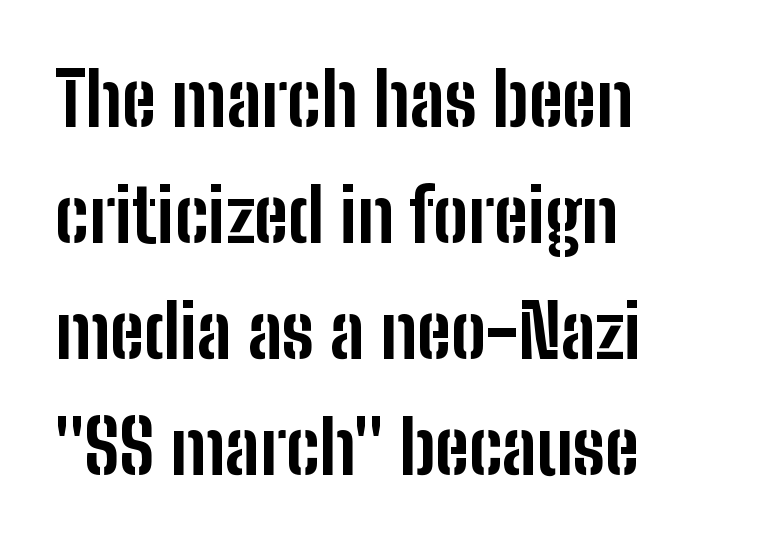
The image shows 73 px bold, condensed sans-serif type, upright; set left-aligned, normal line spacing (1.59x), normal letter spacing, not underlined; low stroke contrast and a medium x-height.
